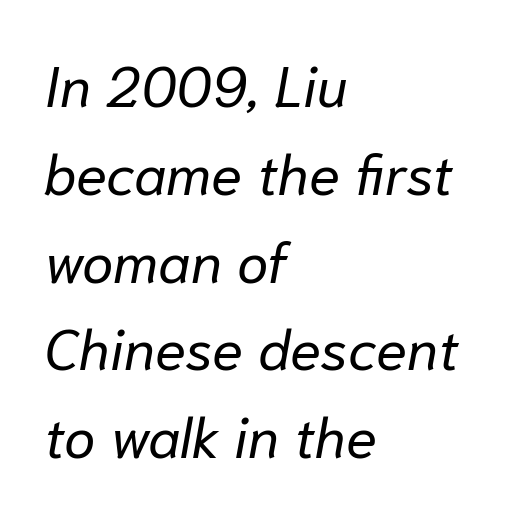
The image shows 57 px regular-weight type, italic (leaning right); set left-aligned, normal line spacing (1.54x), normal letter spacing, not underlined; low stroke contrast and a medium x-height.
